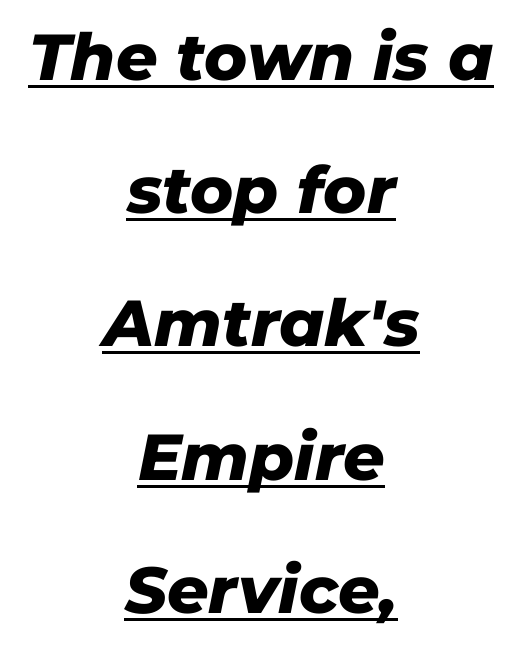
{"italic": "yes", "lean": "right", "slant_degrees": 11, "bold": "yes", "weight": "heavy", "width": "normal", "stroke_contrast": "low", "x_height": "medium", "monospaced": "no", "underline": "yes", "align": "center", "line_spacing": "loose", "line_spacing_ratio": 2.05, "letter_spacing": "normal", "letter_spacing_em": 0.0, "glyph_px": 65}
